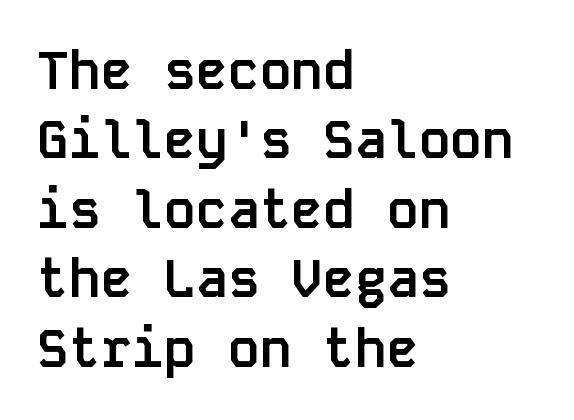
Compared with an ordinary text face, these strokes are far heavier — a full bold. Check the space under the baseline: it is left empty. This rendering leaves character spacing at its baseline value. Horizontal bands of white between lines are of average thickness. The rag falls on the right side of this text block.
